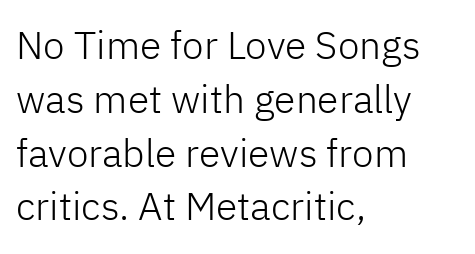
The image shows 39 px light sans-serif type, upright; set left-aligned, normal line spacing (1.38x), normal letter spacing, not underlined; low stroke contrast and a medium x-height.
